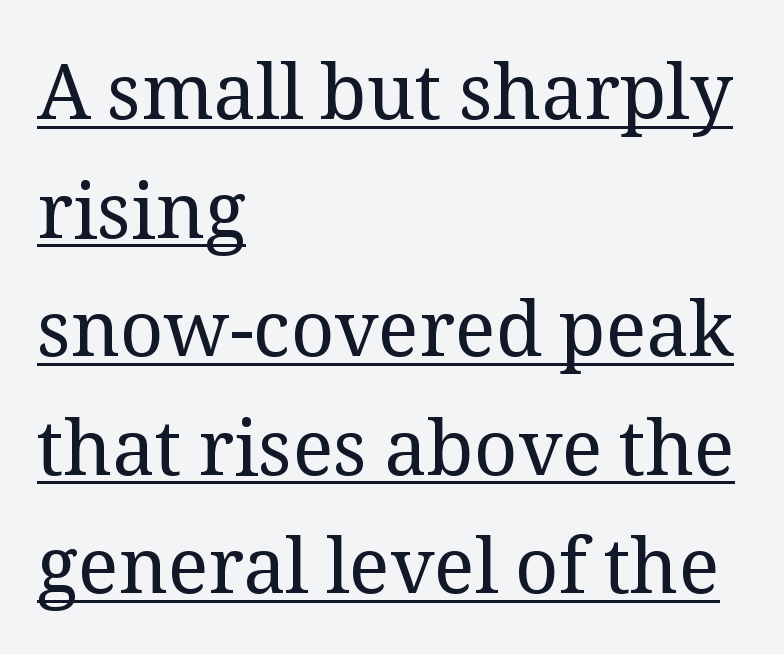
The image shows 76 px regular-weight serif type, upright; set left-aligned, normal line spacing (1.56x), normal letter spacing, underlined; medium stroke contrast and a medium x-height.
